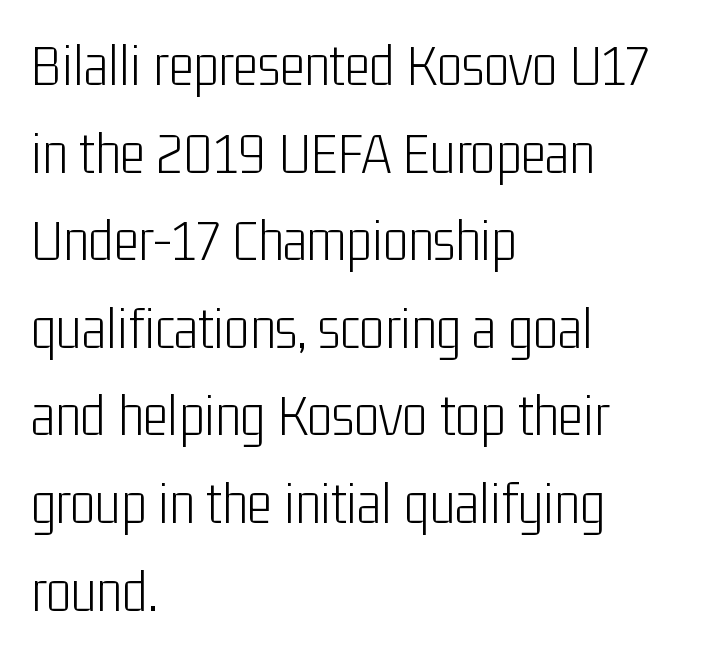
{"serif": "no", "italic": "no", "bold": "no", "weight": "light", "width": "condensed", "stroke_contrast": "low", "x_height": "medium", "monospaced": "no", "underline": "no", "align": "left", "line_spacing": "normal", "line_spacing_ratio": 1.46, "letter_spacing": "normal", "letter_spacing_em": 0.0, "glyph_px": 60}
